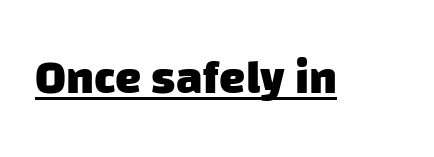
Q: Is the text bold? A: Yes.
Q: Is the typeface a serif or a sans-serif typeface? A: Sans-serif.
Q: Is the text underlined? A: Yes.
Q: Is the spacing between letters normal or unusually wide? A: Normal.
Q: Width (condensed, normal, or wide)? A: Normal.
Q: Stroke contrast? A: Low.
Q: x-height? A: Large.
Q: Monospaced? A: No.
